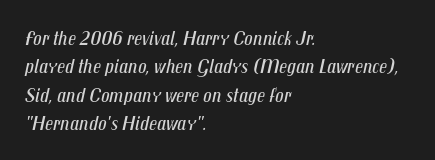
The typesetting does not lean heavy: it is not bold. Characters are canted at an angle relative to the baseline's perpendicular. The area under the type is left untouched. In CSS terms this would be text-align: left.
